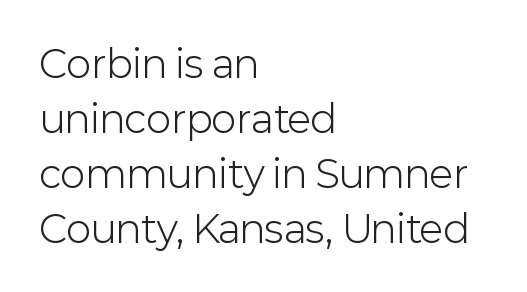
{"serif": "no", "italic": "no", "bold": "no", "weight": "light", "width": "normal", "stroke_contrast": "low", "x_height": "medium", "monospaced": "no", "underline": "no", "align": "left", "line_spacing": "normal", "line_spacing_ratio": 1.45, "letter_spacing": "normal", "letter_spacing_em": 0.0, "glyph_px": 38}
